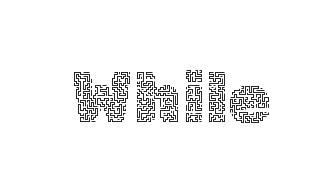
Weight: in the light-to-regular range. Observe the ordinary spacing: letters are neighbours, not strangers. The specimen reads as upright at a glance. Looks like regular typesetting: each glyph gets only the width it needs. Descenders hang freely into open space.
